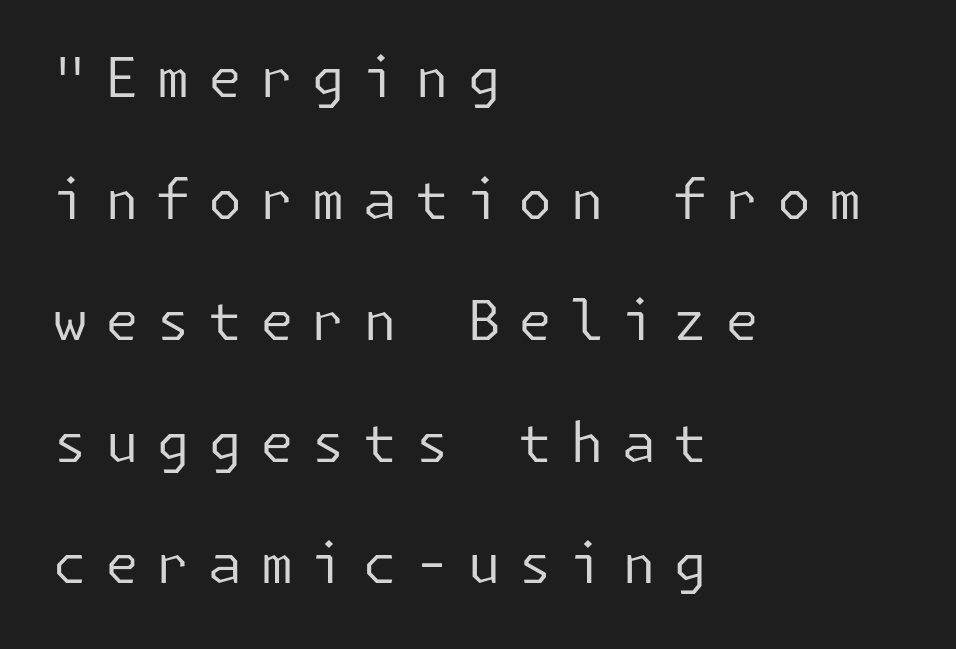
Q: Is the text bold? A: No.
Q: Is the text italic (slanted)? A: No, it is upright.
Q: Is the typeface a serif or a sans-serif typeface? A: Sans-serif.
Q: Is the text underlined? A: No.
Q: How is the paragraph aligned? A: Left-aligned.
Q: Is the spacing between letters normal or unusually wide? A: Unusually wide.
Q: Is the spacing between lines tight, normal or loose? A: Loose.
Q: Width (condensed, normal, or wide)? A: Normal.
Q: Stroke contrast? A: Low.
Q: x-height? A: Medium.
